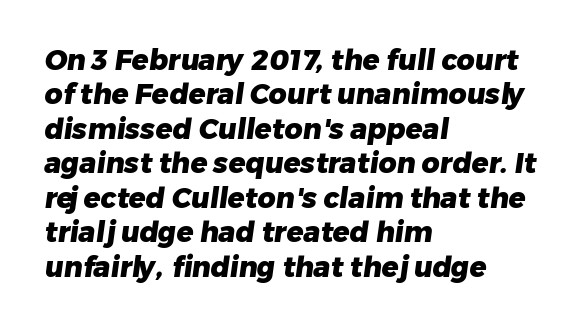
The lines are quadded left. The area under the type is left untouched. Nope, no serifs anywhere on these letters. Note the varied advance widths — an 'i' is clearly narrower than an 'm'.
